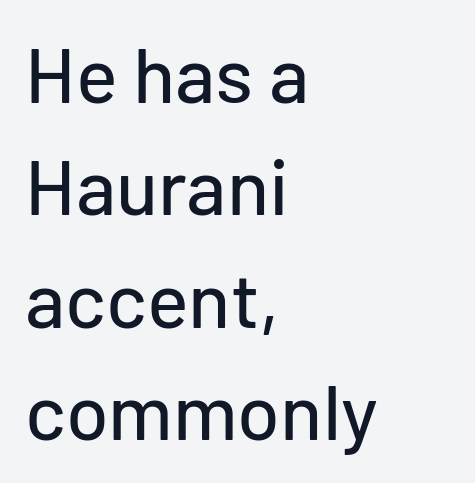
{"serif": "no", "italic": "no", "width": "normal", "stroke_contrast": "low", "x_height": "medium", "monospaced": "no", "underline": "no", "align": "left", "line_spacing": "normal", "line_spacing_ratio": 1.44, "letter_spacing": "normal", "letter_spacing_em": 0.0, "glyph_px": 78}
